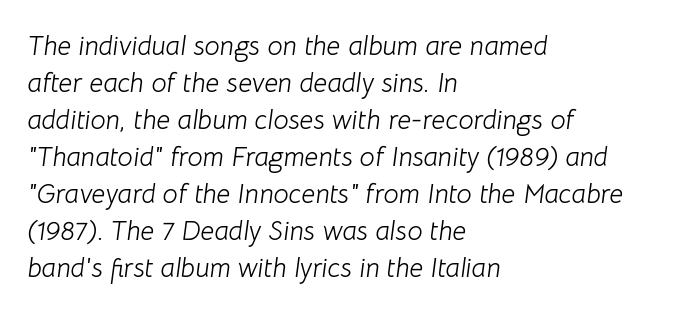
The image shows 27 px text type, italic (leaning right); set left-aligned, normal line spacing (1.37x), normal letter spacing, not underlined.
